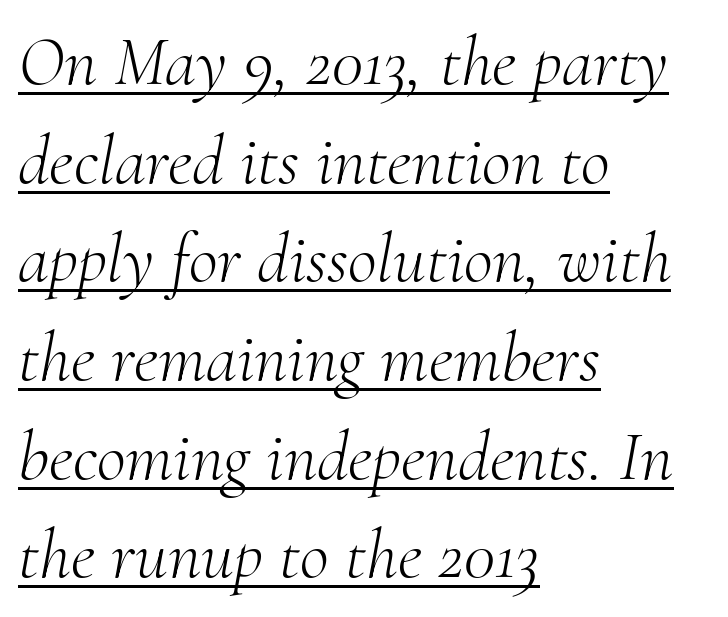
Q: Is the text bold? A: No.
Q: Is the text italic (slanted)? A: Yes, it leans right by about 10 degrees.
Q: Is the typeface a serif or a sans-serif typeface? A: Serif.
Q: Is the text underlined? A: Yes.
Q: How is the paragraph aligned? A: Left-aligned.
Q: Is the spacing between letters normal or unusually wide? A: Normal.
Q: Is the spacing between lines tight, normal or loose? A: Normal.
Q: Width (condensed, normal, or wide)? A: Normal.
Q: Stroke contrast? A: Medium.
Q: x-height? A: Small.
Q: Monospaced? A: No.
